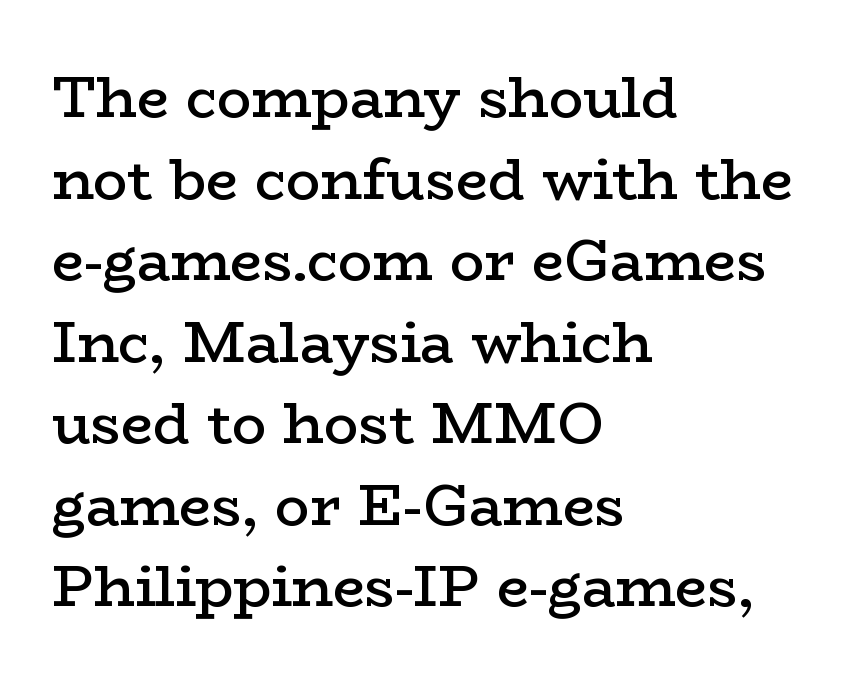
Q: Is the text bold? A: Semi-bold.
Q: Is the text italic (slanted)? A: No, it is upright.
Q: Is the typeface a serif or a sans-serif typeface? A: Serif.
Q: Is the text underlined? A: No.
Q: How is the paragraph aligned? A: Left-aligned.
Q: Is the spacing between letters normal or unusually wide? A: Normal.
Q: Is the spacing between lines tight, normal or loose? A: Normal.
Q: Width (condensed, normal, or wide)? A: Wide.
Q: Stroke contrast? A: Low.
Q: x-height? A: Medium.
Q: Monospaced? A: No.
